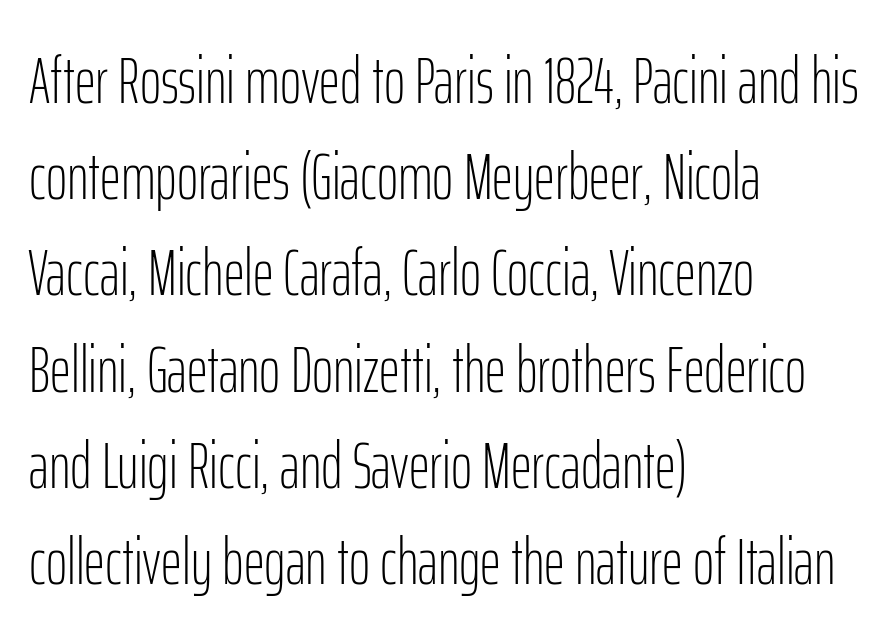
Notice how the stems are strictly vertical — no italics here. A clean baseline with only descenders dipping below it. Which margin do the lines hug? The left one — the right edge is uneven. Horizontal bands of white between lines are of average thickness.
